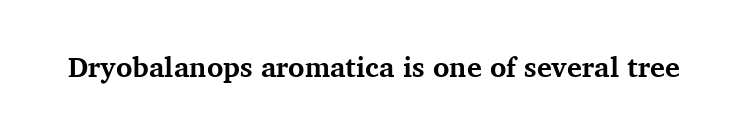
{"serif": "yes", "italic": "no", "bold": "yes", "weight": "bold", "width": "normal", "stroke_contrast": "medium", "x_height": "medium", "monospaced": "no", "underline": "no", "letter_spacing": "normal", "letter_spacing_em": 0.0, "glyph_px": 28}
